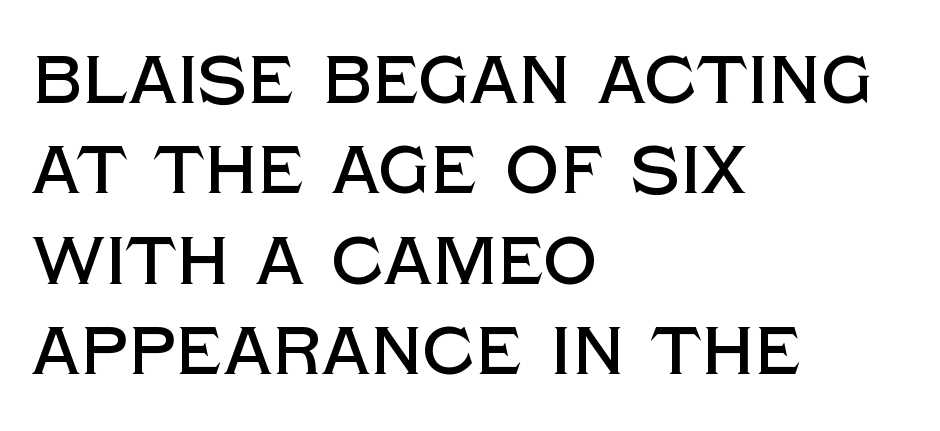
{"serif": "no", "italic": "no", "width": "normal", "x_height": "large", "monospaced": "no", "underline": "no", "align": "left", "line_spacing": "normal", "line_spacing_ratio": 1.33, "letter_spacing": "normal", "letter_spacing_em": 0.0, "glyph_px": 68}
